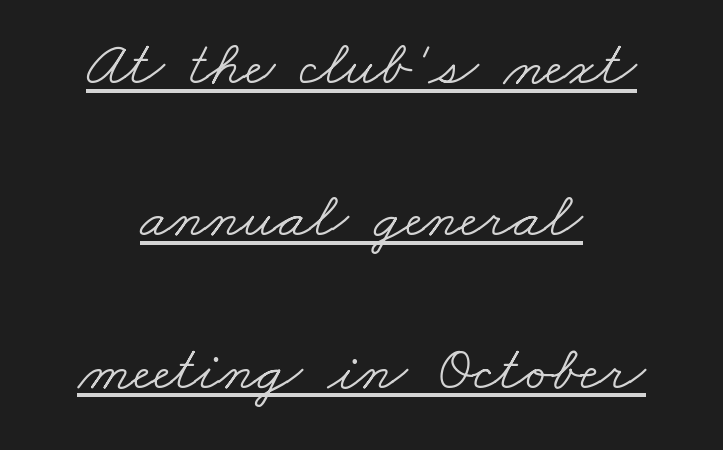
{"serif": "yes", "bold": "no", "weight": "light", "width": "wide", "stroke_contrast": "low", "x_height": "small", "monospaced": "no", "underline": "yes", "align": "center", "line_spacing": "loose", "line_spacing_ratio": 2.38, "letter_spacing": "normal", "letter_spacing_em": 0.0, "glyph_px": 64}
